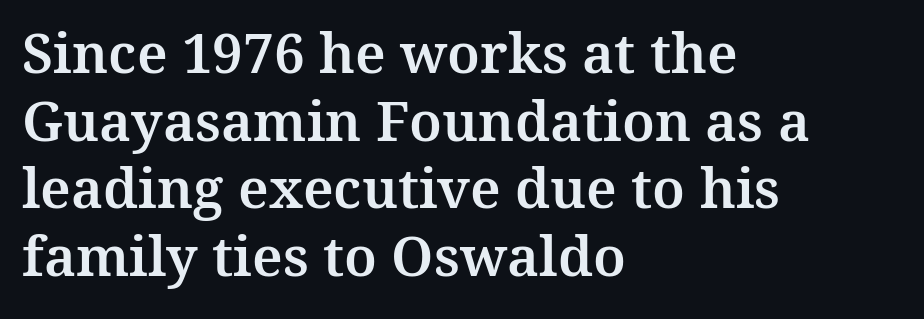
{"serif": "yes", "italic": "no", "width": "normal", "stroke_contrast": "medium", "x_height": "medium", "monospaced": "no", "underline": "no", "align": "left", "line_spacing_ratio": 1.23, "letter_spacing": "normal", "letter_spacing_em": 0.0, "glyph_px": 55}
